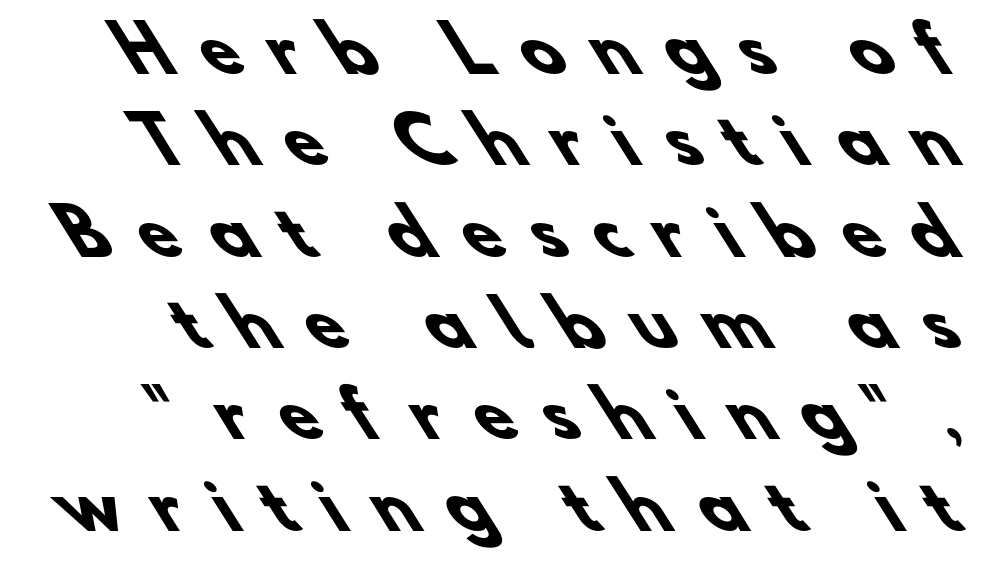
The lines in this sample share a right terminus and differ only in where they begin. Grotesque or geometric, the face here clearly has no serifs. How would I describe the line gaps? Plain and ordinary. Honestly, the letter spacing is so wide it's the main thing you notice. What weight is shown? A full bold with thick strokes. Think of a printed novel: that variable character pitch is what you see here.
